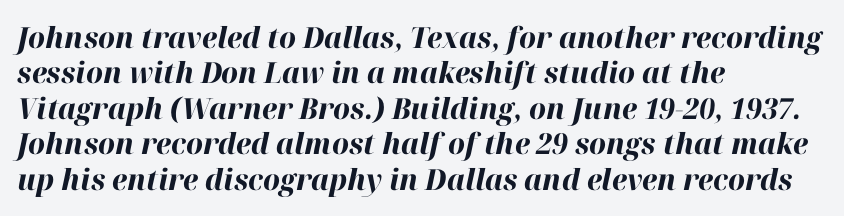
In terms of posture, this sample is oblique. A bare baseline throughout the passage. Typesetter's note: full bold, strokes at maximum text heaviness. This sample has the flowing, uneven cadence of proportional lettering. The letterforms sit shoulder to shoulder at normal distance.
